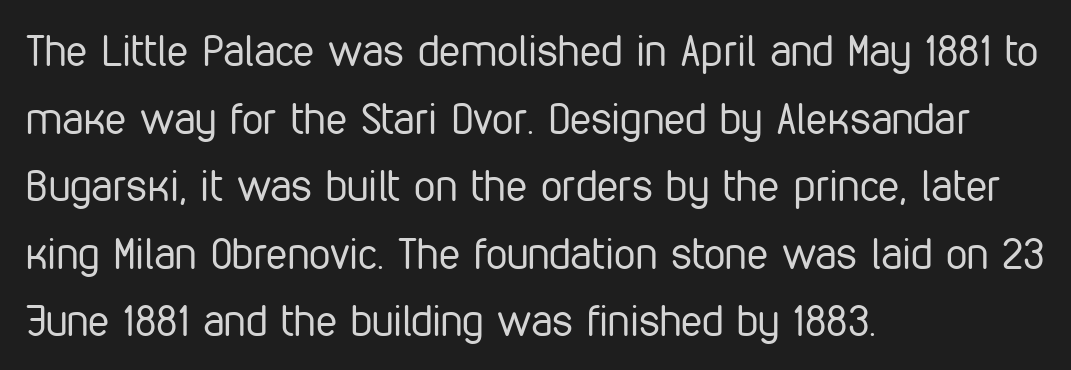
{"serif": "no", "italic": "no", "bold": "no", "weight": "regular", "width": "condensed", "stroke_contrast": "low", "x_height": "medium", "monospaced": "no", "underline": "no", "align": "left", "line_spacing": "normal", "line_spacing_ratio": 1.57, "letter_spacing": "normal", "letter_spacing_em": 0.0, "glyph_px": 43}
